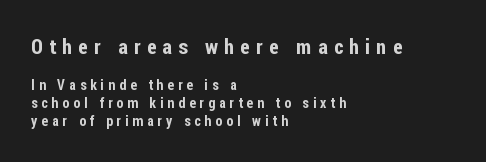
The image shows 21 px text type, upright; set left-aligned, normal line spacing (1.28x), unusually wide letter spacing (+0.29 em), not underlined; the first (top) block is 1.5x larger.
